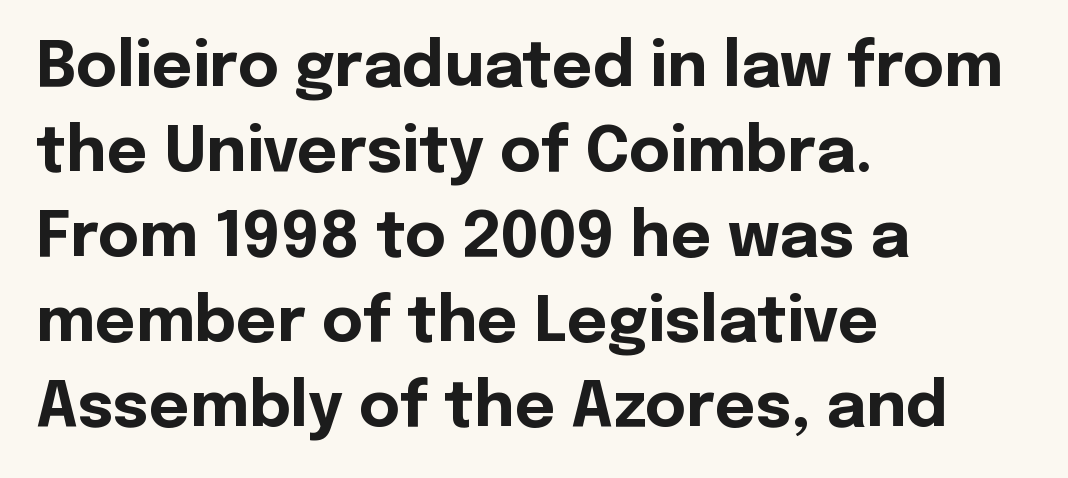
The image shows 63 px bold sans-serif type, upright; set left-aligned, normal line spacing (1.35x), normal letter spacing, not underlined; a medium x-height.
